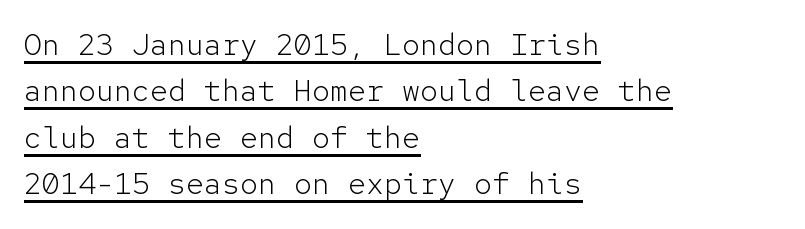
Q: Is the text bold? A: No.
Q: Is the text italic (slanted)? A: No, it is upright.
Q: Is the typeface a serif or a sans-serif typeface? A: Sans-serif.
Q: Is the text underlined? A: Yes.
Q: How is the paragraph aligned? A: Left-aligned.
Q: Is the spacing between letters normal or unusually wide? A: Normal.
Q: Is the spacing between lines tight, normal or loose? A: Normal.
Q: Width (condensed, normal, or wide)? A: Normal.
Q: Stroke contrast? A: Low.
Q: x-height? A: Medium.
Q: Monospaced? A: Yes.
